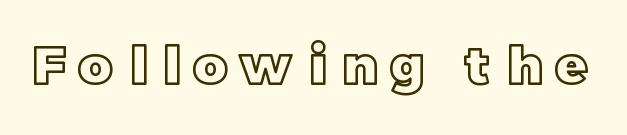
{"italic": "no", "width": "normal", "x_height": "large", "monospaced": "no", "underline": "no", "letter_spacing": "wide", "letter_spacing_em": 0.29, "glyph_px": 52}
